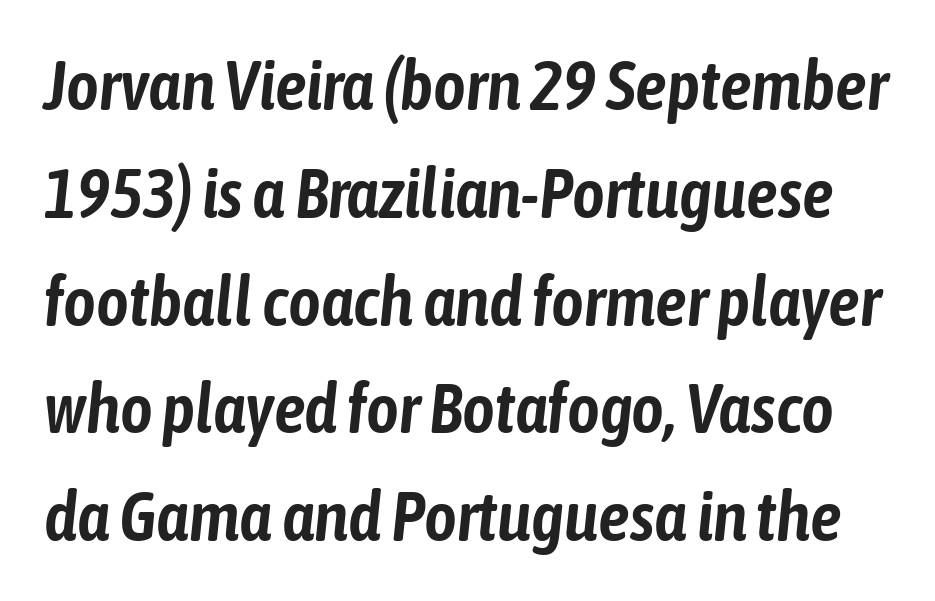
This sample keeps an unexceptional amount of space between lines. This sample uses plain, unmodified letter spacing. The whole block is typeset with a tilt. Here the designer chose a conventional face with non-uniform glyph widths.
